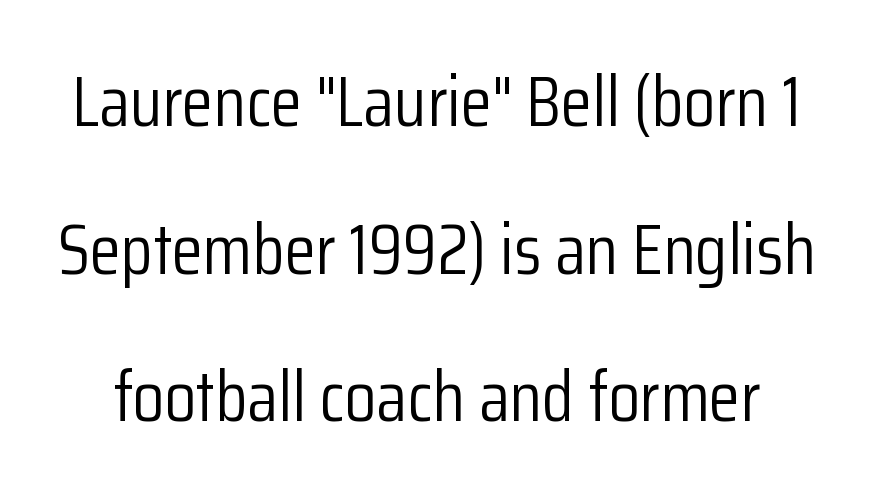
The type family on display is of the sans-serif kind. Compared with a typical body face, this is equally light or lighter still. Standard letterfit; no display-style spreading of the glyphs. Character widths vary here, with narrow letters taking less room than wide ones. The lines are spread far apart with generous leading.
